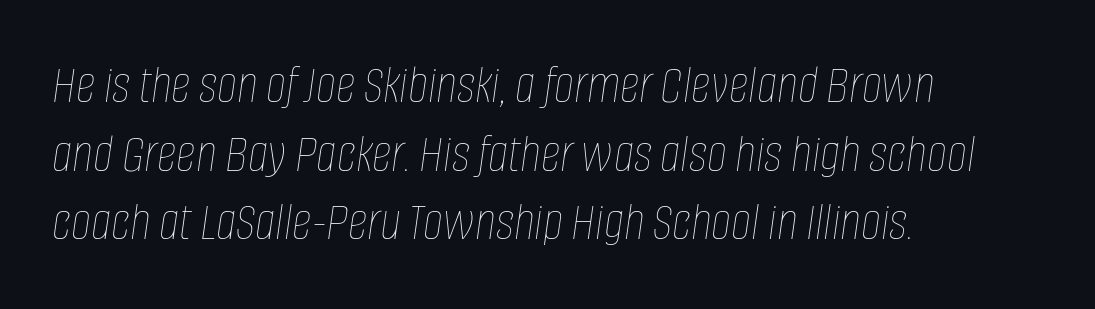
Every row of glyphs begins at an identical x-position on the left. Compared with typical body copy, the letter spacing here is the same. The letters advance in unequal steps, a hallmark of proportional type. Is the type heavy? It reads as light-to-regular instead.
